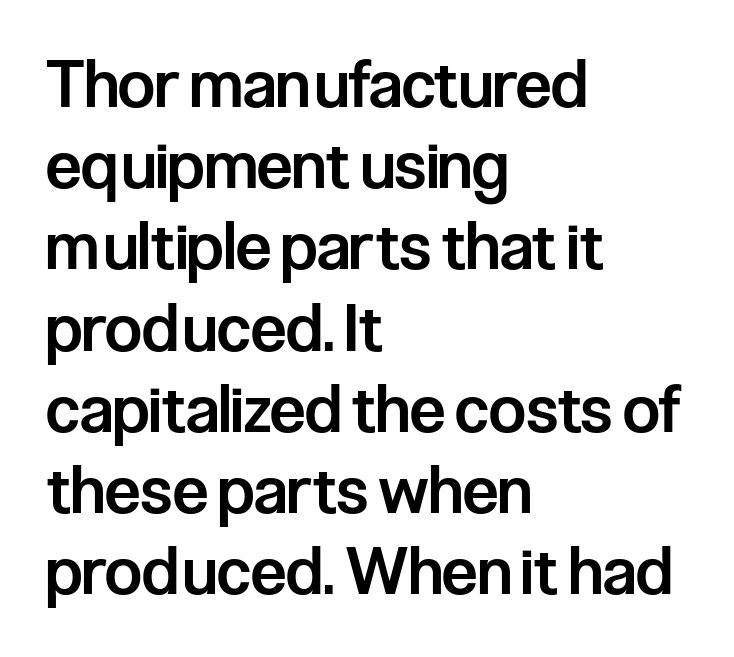
Q: Is the text bold? A: Semi-bold.
Q: Is the text italic (slanted)? A: No, it is upright.
Q: Is the typeface a serif or a sans-serif typeface? A: Sans-serif.
Q: Is the text underlined? A: No.
Q: How is the paragraph aligned? A: Left-aligned.
Q: Is the spacing between letters normal or unusually wide? A: Normal.
Q: Is the spacing between lines tight, normal or loose? A: Normal.
Q: Width (condensed, normal, or wide)? A: Condensed.
Q: Stroke contrast? A: Low.
Q: x-height? A: Medium.
Q: Monospaced? A: No.
